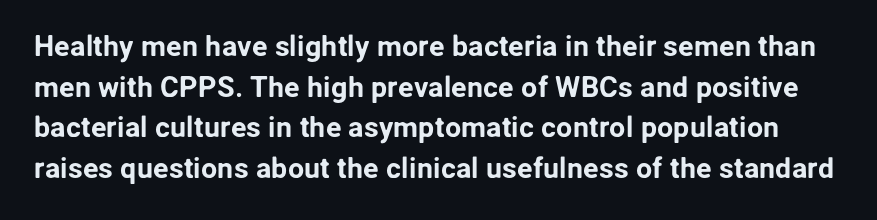
Q: Is the text italic (slanted)? A: No, it is upright.
Q: Is the typeface a serif or a sans-serif typeface? A: Sans-serif.
Q: Is the text underlined? A: No.
Q: Is the spacing between letters normal or unusually wide? A: Normal.
Q: Is the spacing between lines tight, normal or loose? A: Normal.
Q: Width (condensed, normal, or wide)? A: Normal.
Q: Stroke contrast? A: Low.
Q: x-height? A: Medium.
Q: Monospaced? A: No.
